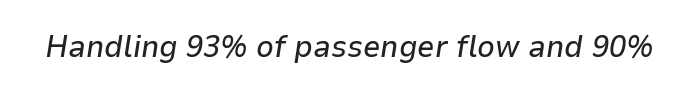
Q: Is the text italic (slanted)? A: Yes, it leans right by about 9 degrees.
Q: Is the text underlined? A: No.
Q: Is the spacing between letters normal or unusually wide? A: Normal.
Q: Width (condensed, normal, or wide)? A: Normal.
Q: Stroke contrast? A: Low.
Q: x-height? A: Medium.
Q: Monospaced? A: No.
